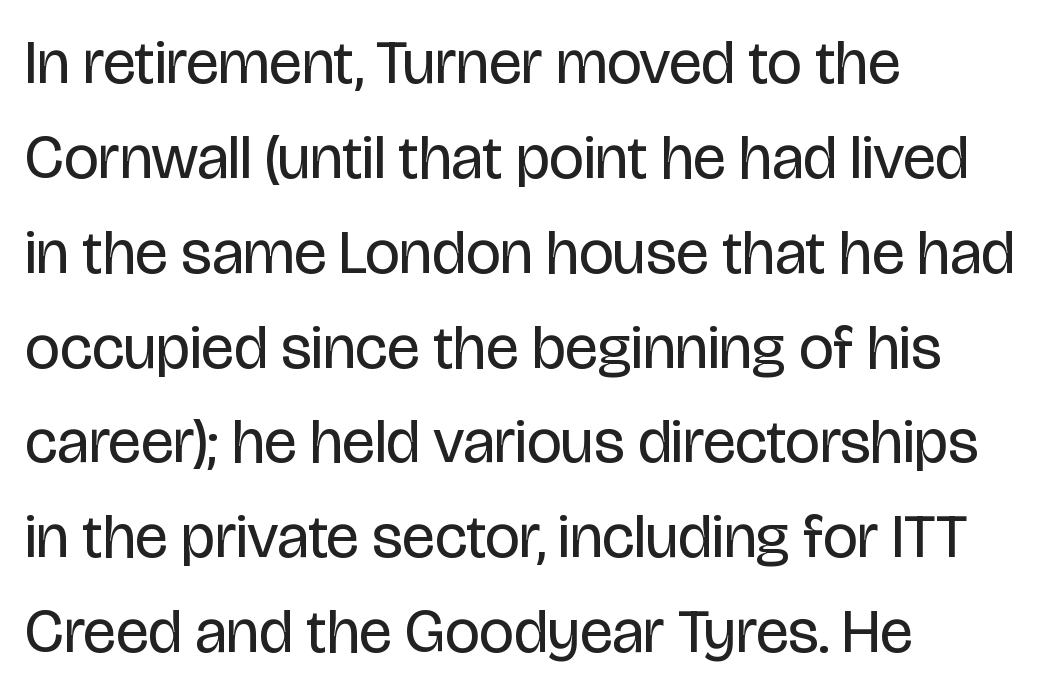
Q: Is the text bold? A: No.
Q: Is the text italic (slanted)? A: No, it is upright.
Q: Is the typeface a serif or a sans-serif typeface? A: Sans-serif.
Q: Is the text underlined? A: No.
Q: How is the paragraph aligned? A: Left-aligned.
Q: Is the spacing between letters normal or unusually wide? A: Normal.
Q: Is the spacing between lines tight, normal or loose? A: Normal.
Q: Width (condensed, normal, or wide)? A: Condensed.
Q: Stroke contrast? A: Low.
Q: x-height? A: Large.
Q: Monospaced? A: No.
